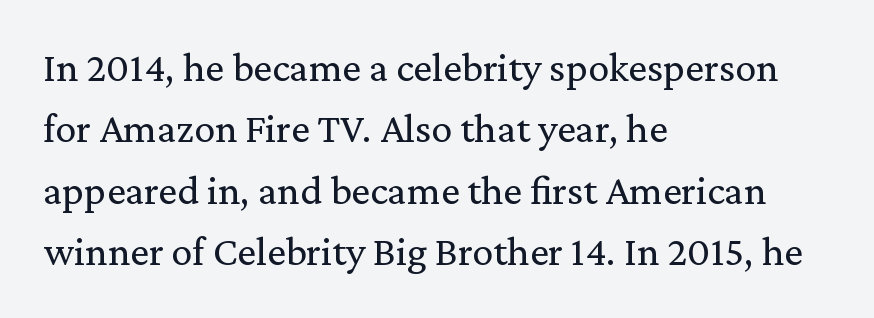
These lines keep a tight, regular rhythm from letter to letter. The glyphs are unaccompanied by any horizontal stroke below them. No chunkiness to these letters — they're not bold. The typography opts for an upright posture over an oblique one. Summary of vertical rhythm: regular, with standard interline spacing.
